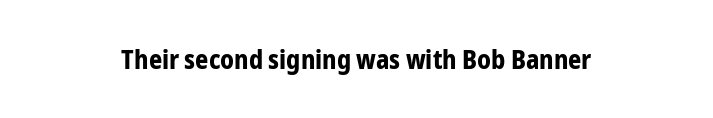
The image shows 26 px bold type, upright; set centered, normal letter spacing, not underlined.
